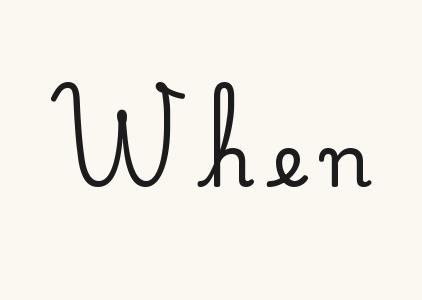
Short note: letters widely spaced. Note the varied advance widths — an 'i' is clearly narrower than an 'm'. These lines are composed in type with serifs. Nope, not italic — everything's standing straight.
